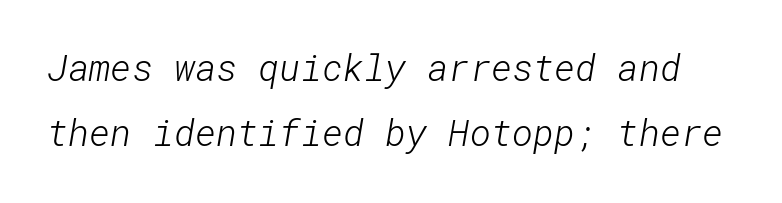
Honestly, there is no underline to notice here at all. Unlike a traditional serif, this face leaves its strokes unadorned. Each word holds together tightly as a unit, with standard inter-letter gaps. The typesetting does not lean heavy: it is not bold.
